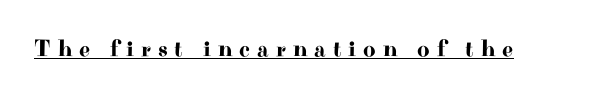
Q: Is the text italic (slanted)? A: No, it is upright.
Q: Is the text underlined? A: Yes.
Q: Is the spacing between letters normal or unusually wide? A: Unusually wide.
